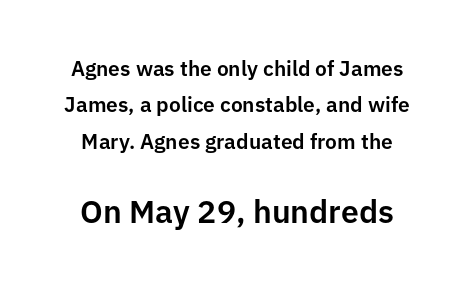
The image shows 32 px sans-serif type, upright; set centered, line spacing 1.73x, normal letter spacing, not underlined; the second (bottom) block is 1.52x larger; low stroke contrast and a medium x-height.
